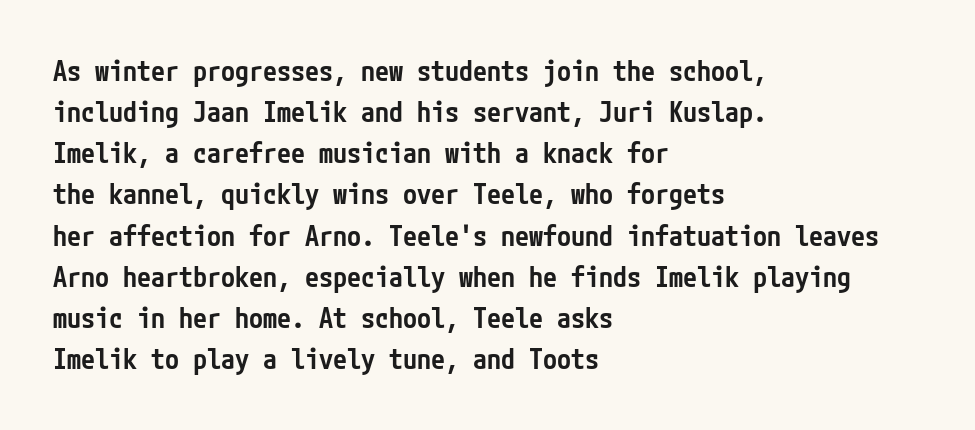
{"serif": "no", "italic": "no", "bold": "semi", "weight": "semibold", "width": "condensed", "stroke_contrast": "low", "x_height": "medium", "underline": "no", "align": "left", "line_spacing": "normal", "line_spacing_ratio": 1.47, "letter_spacing": "normal", "letter_spacing_em": 0.0, "glyph_px": 28}
